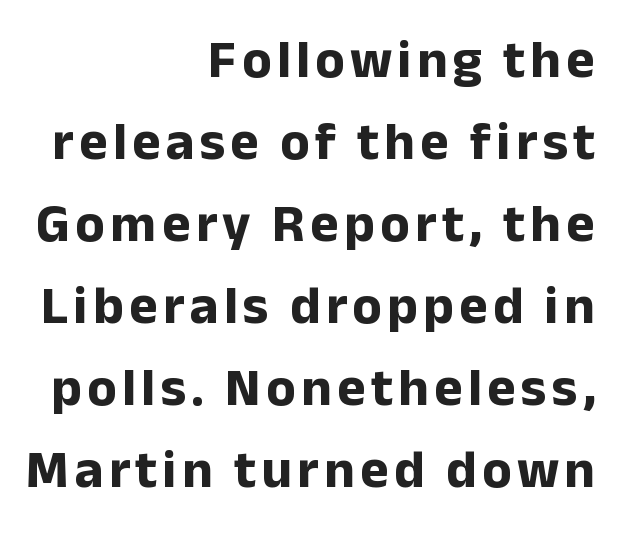
The image shows 54 px bold sans-serif type, upright; set right-aligned, normal line spacing (1.52x), not underlined; low stroke contrast and a medium x-height.
